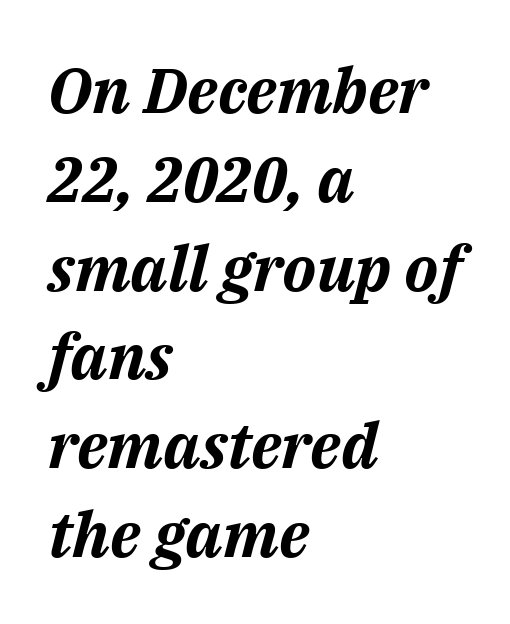
A bare baseline throughout the passage. Nothing unusual about the tracking: characters are spaced as the font intends. You can tell it's italic because the verticals aren't actually vertical. The passage is arranged the way most books set body copy — flush left.
